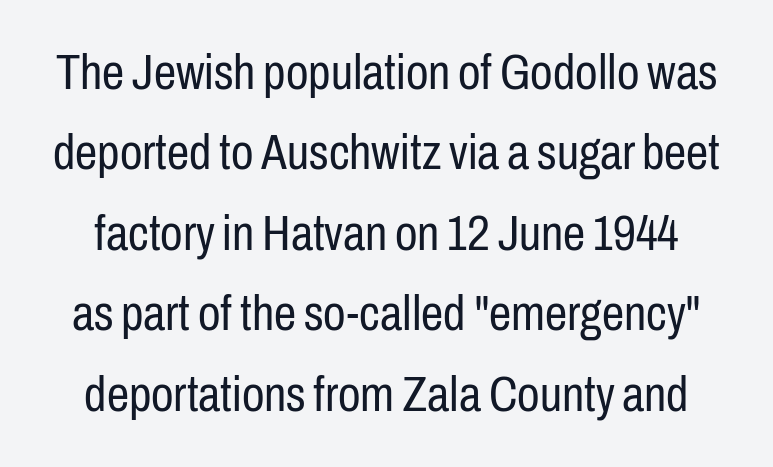
Summary of vertical rhythm: regular, with standard interline spacing. The font sits on the lighter half of the weight spectrum, regular included. Italic? Not at all — the glyphs are vertical. The passage shown is typed in a proportional face where columns would drift. A bare baseline throughout the passage. Letter spacing: default.
